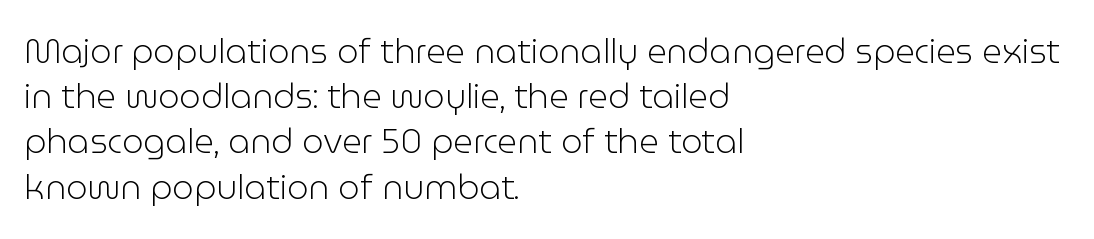
Q: Is the text bold? A: No.
Q: Is the text italic (slanted)? A: No, it is upright.
Q: Is the typeface a serif or a sans-serif typeface? A: Sans-serif.
Q: Is the text underlined? A: No.
Q: How is the paragraph aligned? A: Left-aligned.
Q: Is the spacing between letters normal or unusually wide? A: Normal.
Q: Is the spacing between lines tight, normal or loose? A: Normal.
Q: Width (condensed, normal, or wide)? A: Normal.
Q: Stroke contrast? A: Low.
Q: x-height? A: Medium.
Q: Monospaced? A: No.
